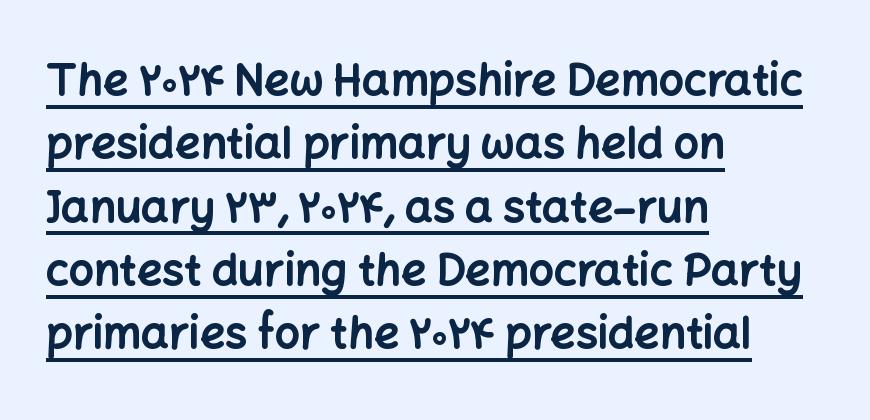
Q: Is the text bold? A: Yes.
Q: Is the text italic (slanted)? A: No, it is upright.
Q: Is the typeface a serif or a sans-serif typeface? A: Sans-serif.
Q: Is the text underlined? A: Yes.
Q: How is the paragraph aligned? A: Left-aligned.
Q: Is the spacing between letters normal or unusually wide? A: Normal.
Q: Is the spacing between lines tight, normal or loose? A: Normal.
Q: Width (condensed, normal, or wide)? A: Normal.
Q: Stroke contrast? A: Low.
Q: x-height? A: Medium.
Q: Monospaced? A: No.
